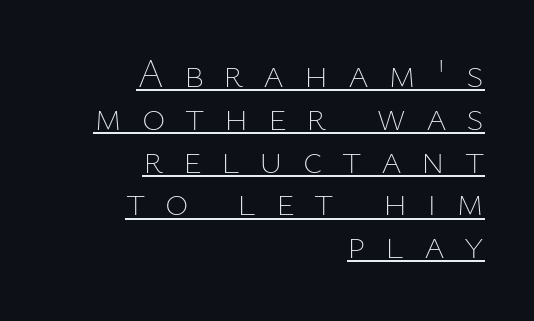
{"italic": "no", "bold": "no", "weight": "thin", "width": "normal", "stroke_contrast": "low", "x_height": "medium", "monospaced": "no", "underline": "yes", "align": "right", "line_spacing": "tight", "line_spacing_ratio": 1.07, "letter_spacing": "wide", "letter_spacing_em": 0.49, "glyph_px": 40}
